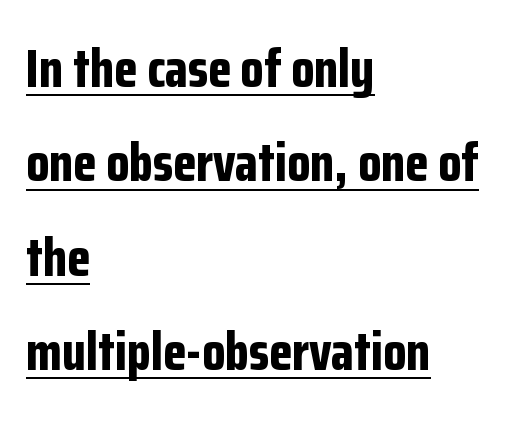
The image shows 53 px bold, condensed sans-serif type, upright; set left-aligned, line spacing 1.78x, normal letter spacing, underlined; low stroke contrast and a medium x-height.
